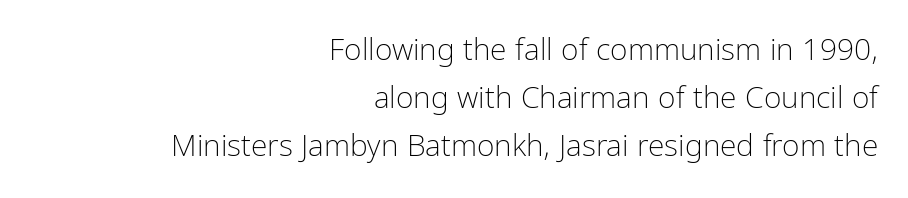
The image shows 30 px light, condensed sans-serif type, upright; set right-aligned, normal line spacing (1.6x), normal letter spacing, not underlined; low stroke contrast and a medium x-height.
